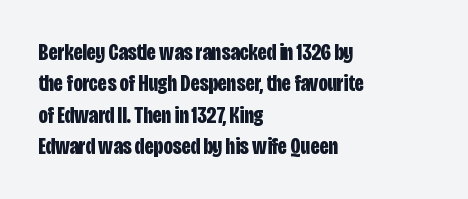
Q: Is the text bold? A: Yes.
Q: Is the text italic (slanted)? A: No, it is upright.
Q: Is the text underlined? A: No.
Q: How is the paragraph aligned? A: Left-aligned.
Q: Is the spacing between letters normal or unusually wide? A: Normal.
Q: Is the spacing between lines tight, normal or loose? A: Normal.
